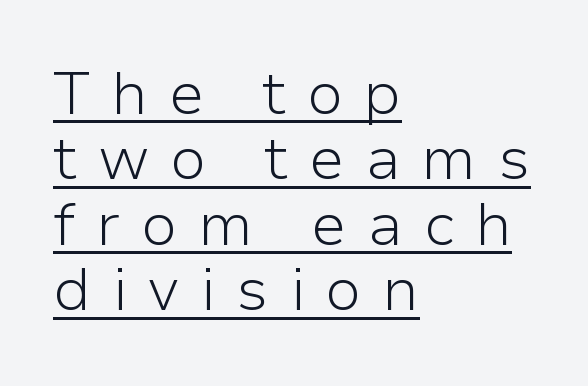
A student would call this left alignment; a typographer would say flush left, rag right. Honestly, the rows look squashed on top of each other. This sample uses expanded letter spacing, leaving extra air between glyphs. Does the type have serifs? No, each stem ends abruptly. No heavy texture on the line: the type isn't bold. The passage shown is typed in a proportional face where columns would drift.
